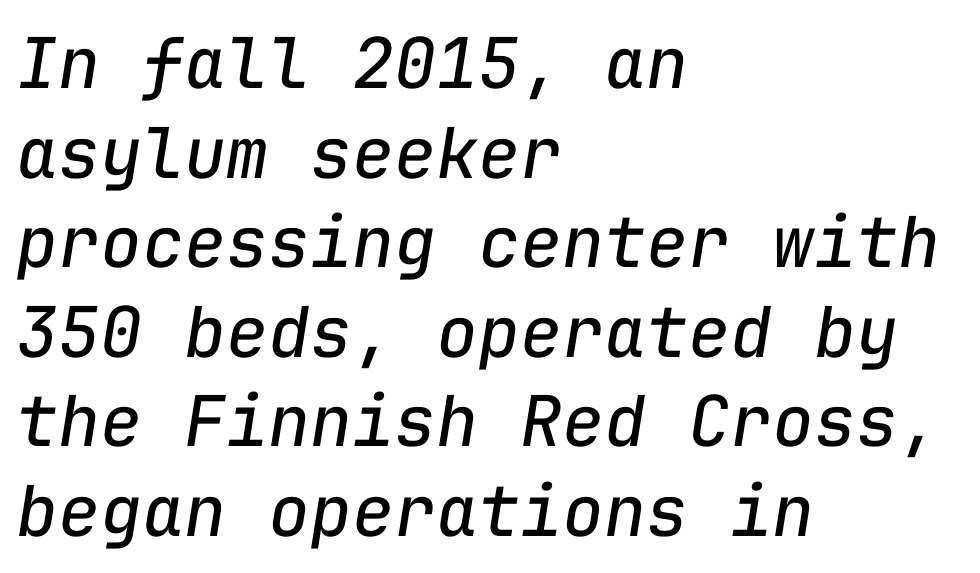
The image shows 70 px regular-weight type, italic (leaning right), monospaced; set left-aligned, normal line spacing (1.28x), normal letter spacing, not underlined; low stroke contrast and a medium x-height.
